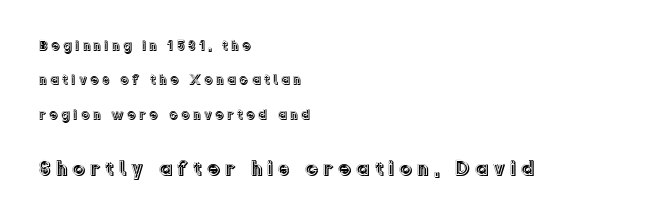
The image shows 21 px text type, upright; set left-aligned, loose line spacing (2.46x), unusually wide letter spacing (+0.22 em), not underlined; the second (bottom) block is 1.5x larger.
